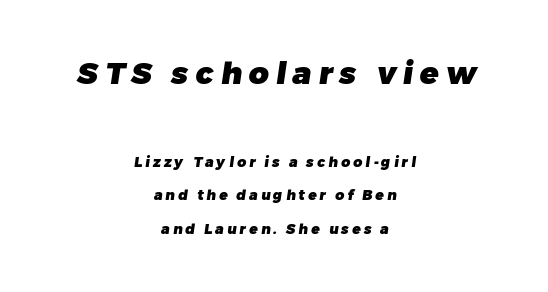
The image shows 31 px heavy sans-serif type; set centered, loose line spacing (2.41x), unusually wide letter spacing (+0.22 em), not underlined; the first (top) block is 2.21x larger; low stroke contrast and a medium x-height.
